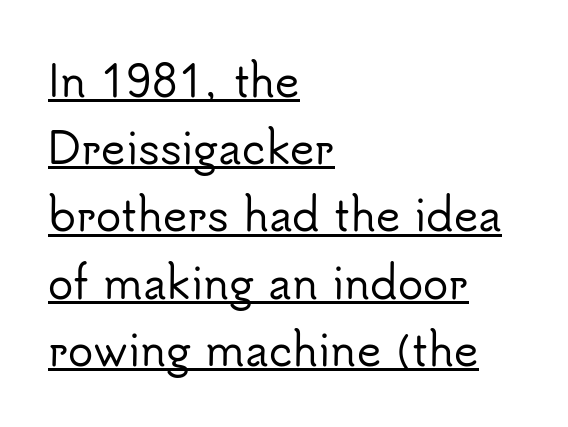
Q: Is the text italic (slanted)? A: No, it is upright.
Q: Is the typeface a serif or a sans-serif typeface? A: Sans-serif.
Q: Is the text underlined? A: Yes.
Q: How is the paragraph aligned? A: Left-aligned.
Q: Is the spacing between letters normal or unusually wide? A: Normal.
Q: Is the spacing between lines tight, normal or loose? A: Normal.
Q: Width (condensed, normal, or wide)? A: Normal.
Q: Stroke contrast? A: Low.
Q: x-height? A: Small.
Q: Monospaced? A: No.
